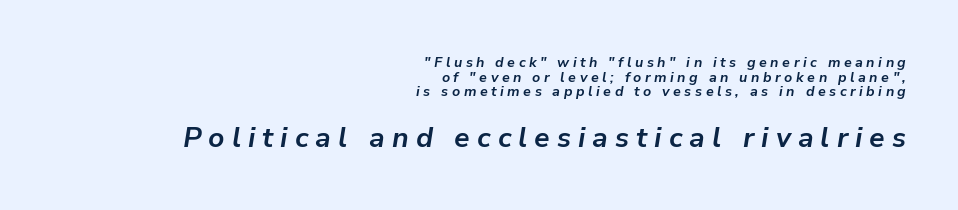
{"italic": "yes", "lean": "right", "slant_degrees": 9, "bold": "yes", "weight": "bold", "width": "normal", "stroke_contrast": "low", "x_height": "medium", "monospaced": "no", "underline": "no", "align": "right", "line_spacing": "tight", "line_spacing_ratio": 1.05, "letter_spacing": "wide", "letter_spacing_em": 0.25, "larger_block": "second", "size_ratio": 2.0, "glyph_px": 28}
